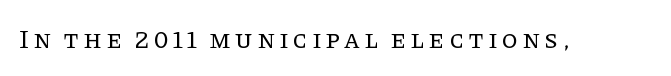
Q: Is the text bold? A: No.
Q: Is the text italic (slanted)? A: No, it is upright.
Q: Is the text underlined? A: No.
